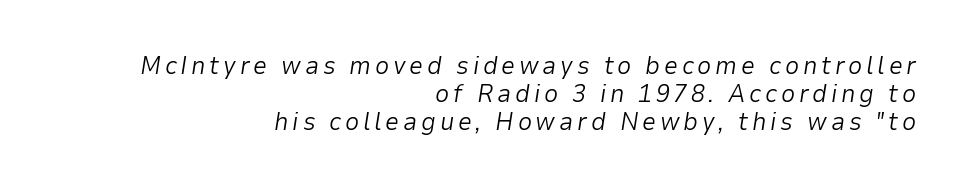
The letters are slanted; this is an italic face. Letters rest on an invisible, unmarked baseline. All the whitespace from short lines collects on the left. The cut favours lightness, reaching ordinary text weight at its darkest.
